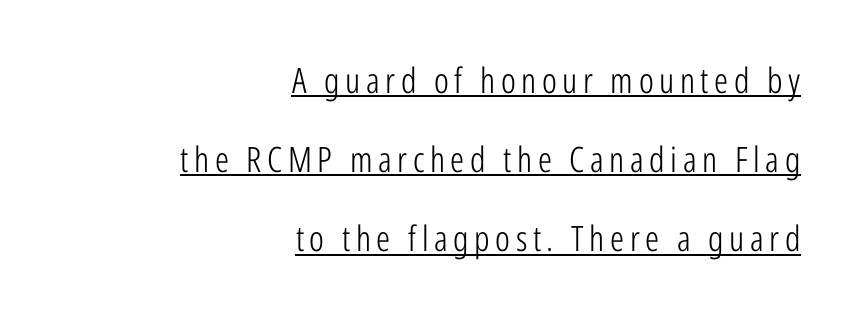
Q: Is the text bold? A: No.
Q: Is the text italic (slanted)? A: No, it is upright.
Q: Is the typeface a serif or a sans-serif typeface? A: Sans-serif.
Q: Is the text underlined? A: Yes.
Q: How is the paragraph aligned? A: Right-aligned.
Q: Is the spacing between lines tight, normal or loose? A: Loose.
Q: Width (condensed, normal, or wide)? A: Condensed.
Q: Stroke contrast? A: Low.
Q: x-height? A: Medium.
Q: Monospaced? A: No.
